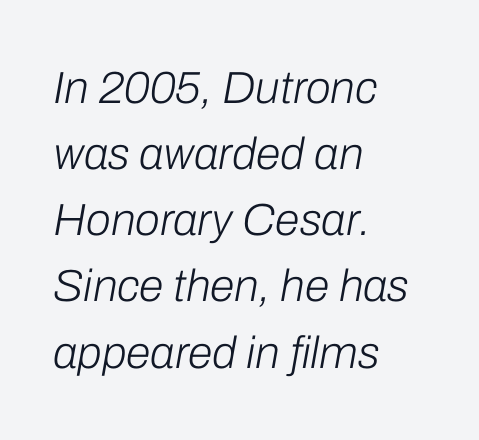
{"italic": "yes", "lean": "right", "slant_degrees": 10, "bold": "no", "weight": "light", "width": "normal", "stroke_contrast": "low", "x_height": "medium", "monospaced": "no", "underline": "no", "align": "left", "line_spacing": "normal", "line_spacing_ratio": 1.47, "letter_spacing": "normal", "letter_spacing_em": 0.0, "glyph_px": 45}
